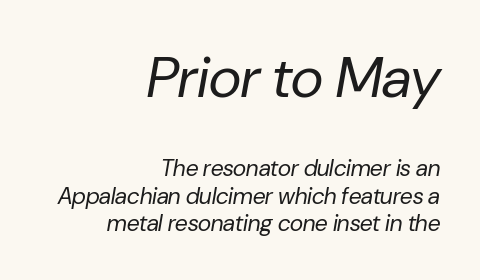
{"italic": "yes", "lean": "right", "slant_degrees": 10, "bold": "no", "weight": "regular", "width": "normal", "stroke_contrast": "low", "x_height": "medium", "monospaced": "no", "underline": "no", "align": "right", "line_spacing_ratio": 1.19, "letter_spacing": "normal", "letter_spacing_em": 0.0, "larger_block": "first", "size_ratio": 2.48, "glyph_px": 57}
